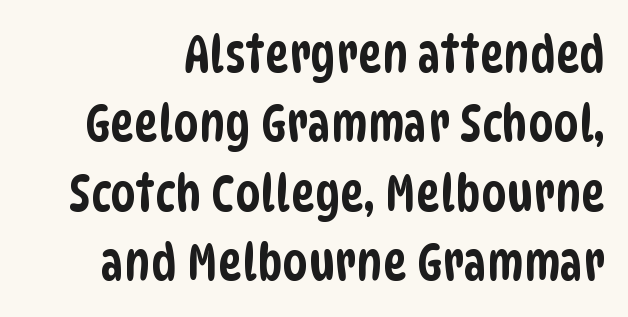
Q: Is the typeface a serif or a sans-serif typeface? A: Sans-serif.
Q: Is the text underlined? A: No.
Q: Is the spacing between letters normal or unusually wide? A: Normal.
Q: Is the spacing between lines tight, normal or loose? A: Normal.
Q: Width (condensed, normal, or wide)? A: Condensed.
Q: Stroke contrast? A: Low.
Q: x-height? A: Large.
Q: Monospaced? A: No.
